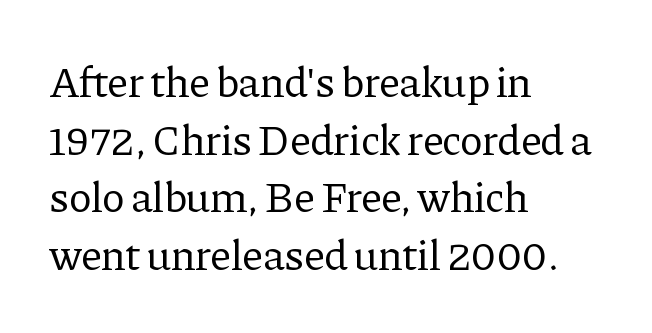
Q: Is the text bold? A: No.
Q: Is the text italic (slanted)? A: No, it is upright.
Q: Is the typeface a serif or a sans-serif typeface? A: Serif.
Q: Is the text underlined? A: No.
Q: How is the paragraph aligned? A: Left-aligned.
Q: Is the spacing between letters normal or unusually wide? A: Normal.
Q: Is the spacing between lines tight, normal or loose? A: Normal.
Q: Width (condensed, normal, or wide)? A: Normal.
Q: Stroke contrast? A: Low.
Q: x-height? A: Medium.
Q: Monospaced? A: No.
